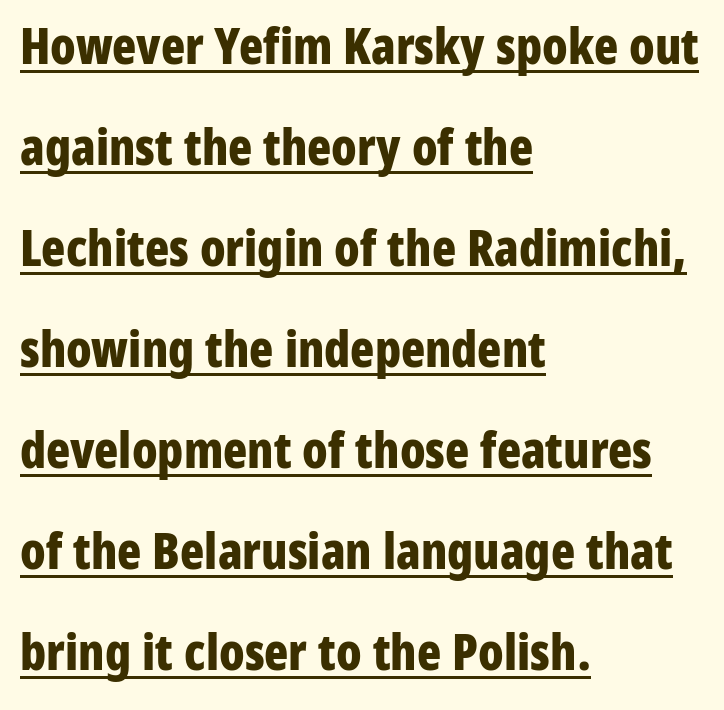
{"serif": "no", "italic": "no", "bold": "yes", "weight": "bold", "width": "condensed", "stroke_contrast": "low", "x_height": "medium", "monospaced": "no", "underline": "yes", "align": "left", "line_spacing": "loose", "line_spacing_ratio": 2.02, "letter_spacing": "normal", "letter_spacing_em": 0.0, "glyph_px": 50}
